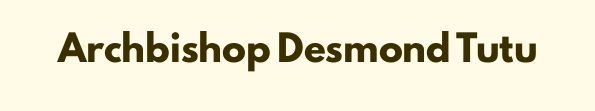
The image shows 24 px bold type, upright; set normal letter spacing, not underlined.
